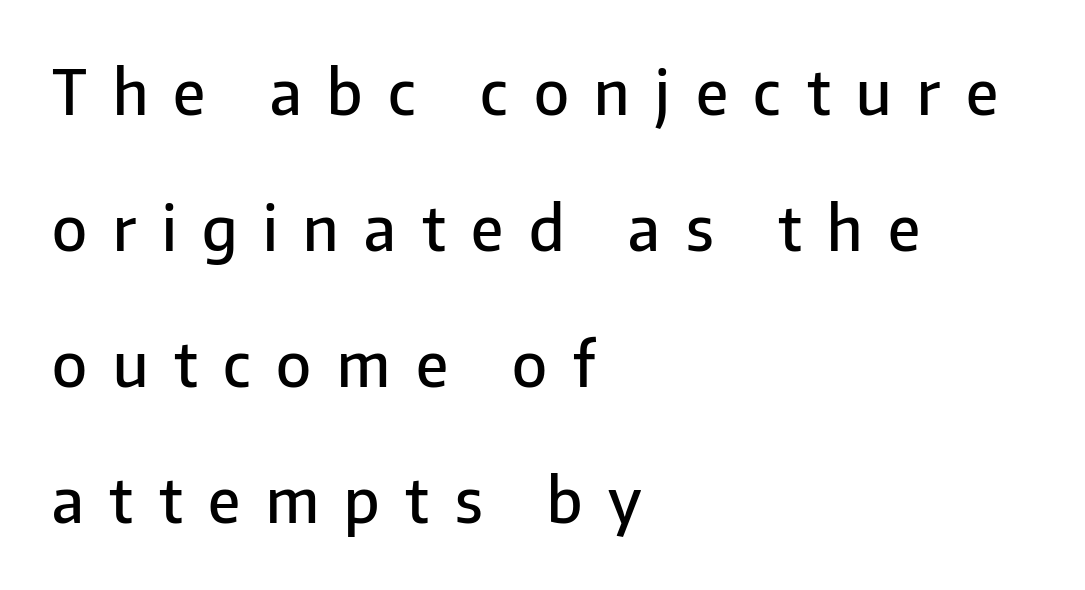
Every letter is mildly thick-stroked: semibold rather than bold. Layout note: lines flush left. Typographically, this falls in the sans-serif category. This is the regular roman posture of the typeface.
